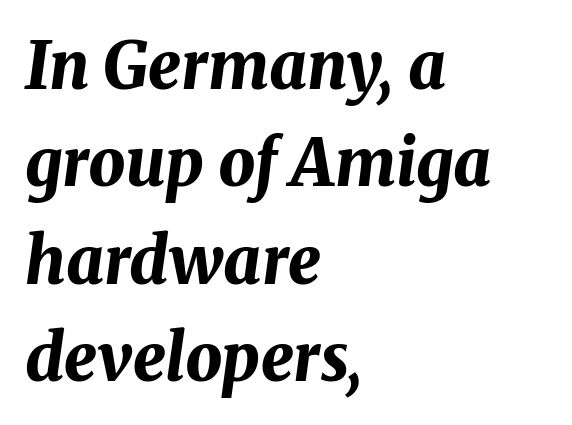
{"italic": "yes", "lean": "right", "slant_degrees": 8, "bold": "yes", "weight": "bold", "width": "normal", "stroke_contrast": "medium", "x_height": "medium", "monospaced": "no", "underline": "no", "align": "left", "line_spacing": "normal", "line_spacing_ratio": 1.5, "letter_spacing": "normal", "letter_spacing_em": 0.0, "glyph_px": 65}
